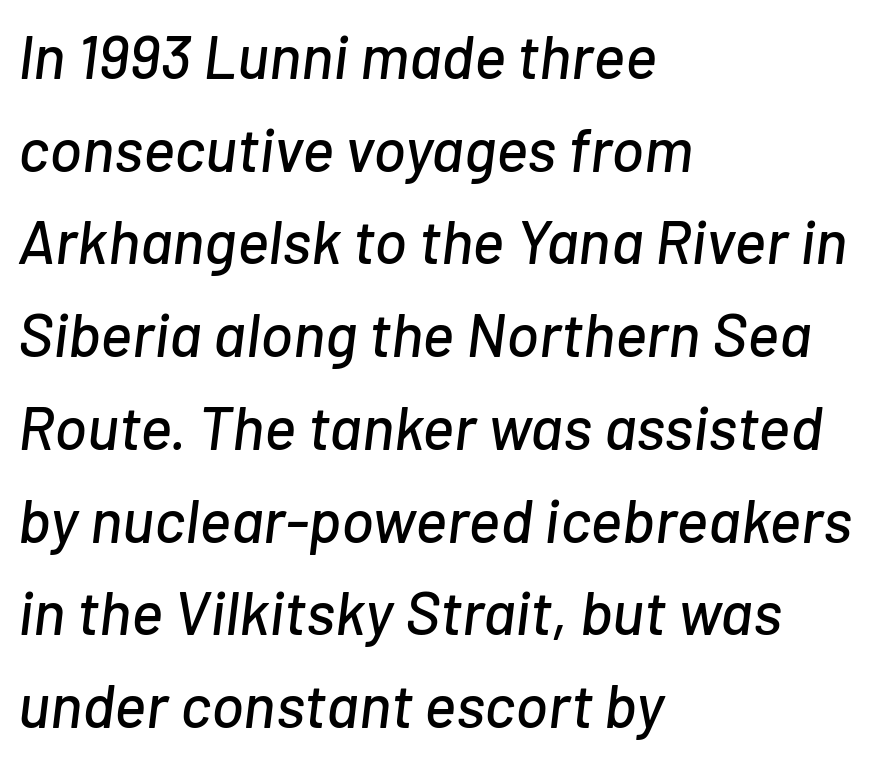
Q: Is the text italic (slanted)? A: Yes, it leans right by about 7 degrees.
Q: Is the text underlined? A: No.
Q: How is the paragraph aligned? A: Left-aligned.
Q: Is the spacing between letters normal or unusually wide? A: Normal.
Q: Is the spacing between lines tight, normal or loose? A: Normal.
Q: Width (condensed, normal, or wide)? A: Normal.
Q: Stroke contrast? A: Low.
Q: x-height? A: Medium.
Q: Monospaced? A: No.
